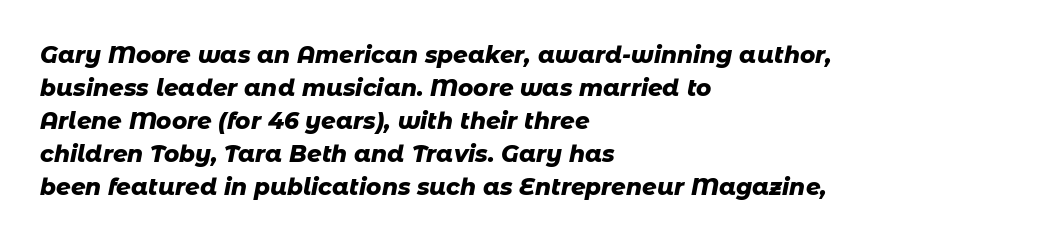
{"italic": "yes", "lean": "right", "slant_degrees": 11, "bold": "yes", "underline": "no", "align": "left", "line_spacing": "normal", "line_spacing_ratio": 1.43, "letter_spacing": "normal", "letter_spacing_em": 0.0, "glyph_px": 23}
